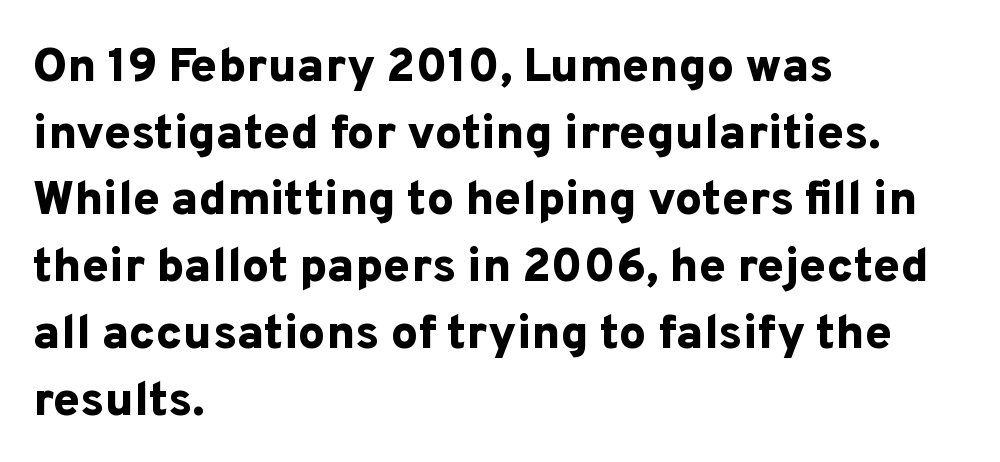
The image shows 48 px bold sans-serif type, upright; set left-aligned, normal line spacing (1.39x), normal letter spacing, not underlined; low stroke contrast and a medium x-height.
